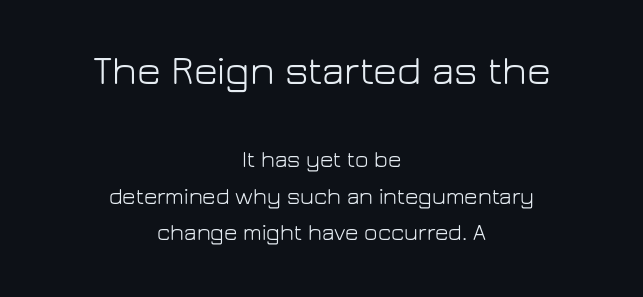
{"serif": "no", "italic": "no", "bold": "no", "weight": "light", "width": "normal", "stroke_contrast": "low", "x_height": "medium", "monospaced": "no", "underline": "no", "align": "center", "line_spacing": "normal", "line_spacing_ratio": 1.59, "letter_spacing": "normal", "letter_spacing_em": 0.0, "larger_block": "first", "size_ratio": 1.78, "glyph_px": 41}
